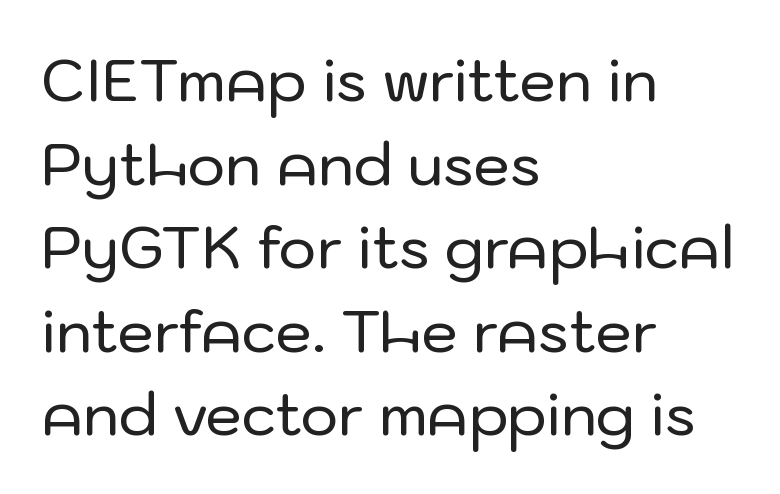
Q: Is the text italic (slanted)? A: No, it is upright.
Q: Is the typeface a serif or a sans-serif typeface? A: Sans-serif.
Q: Is the text underlined? A: No.
Q: How is the paragraph aligned? A: Left-aligned.
Q: Is the spacing between letters normal or unusually wide? A: Normal.
Q: Is the spacing between lines tight, normal or loose? A: Normal.
Q: Width (condensed, normal, or wide)? A: Normal.
Q: Stroke contrast? A: Low.
Q: x-height? A: Medium.
Q: Monospaced? A: No.
